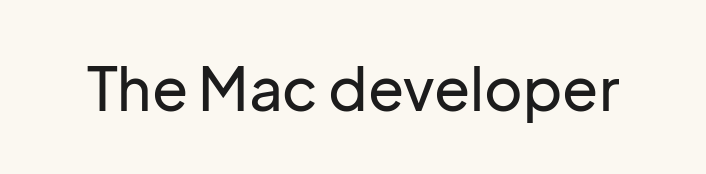
{"serif": "no", "italic": "no", "width": "normal", "stroke_contrast": "low", "x_height": "medium", "monospaced": "no", "underline": "no", "letter_spacing": "normal", "letter_spacing_em": 0.0, "glyph_px": 59}
